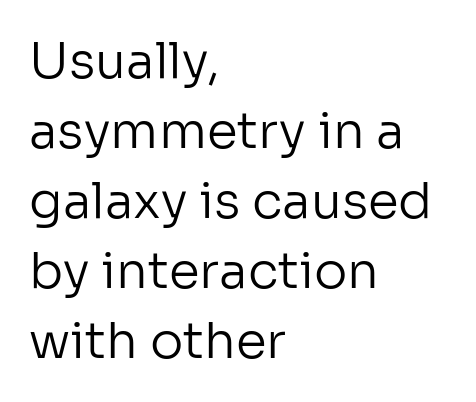
{"serif": "no", "italic": "no", "bold": "no", "weight": "regular", "width": "normal", "stroke_contrast": "low", "x_height": "medium", "monospaced": "no", "underline": "no", "align": "left", "line_spacing": "normal", "line_spacing_ratio": 1.4, "letter_spacing": "normal", "letter_spacing_em": 0.0, "glyph_px": 50}
